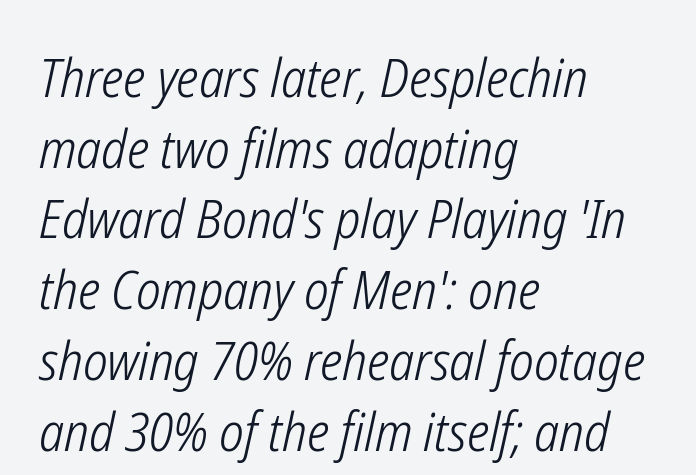
Q: Is the text bold? A: No.
Q: Is the text italic (slanted)? A: Yes, it leans right by about 12 degrees.
Q: Is the text underlined? A: No.
Q: How is the paragraph aligned? A: Left-aligned.
Q: Is the spacing between letters normal or unusually wide? A: Normal.
Q: Is the spacing between lines tight, normal or loose? A: Normal.
Q: Width (condensed, normal, or wide)? A: Condensed.
Q: Stroke contrast? A: Low.
Q: x-height? A: Medium.
Q: Monospaced? A: No.
